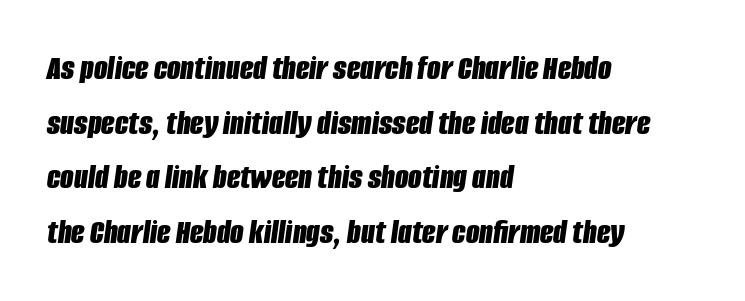
The image shows 35 px bold, condensed type, italic (leaning right); set left-aligned, normal line spacing (1.56x), normal letter spacing, not underlined; low stroke contrast and a large x-height.
